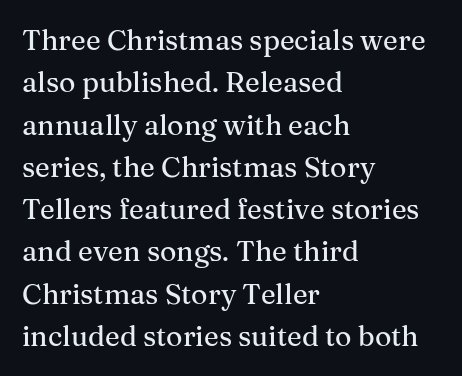
The image shows 28 px serif type, upright; set left-aligned, normal line spacing (1.51x), normal letter spacing, not underlined; medium stroke contrast and a medium x-height.
